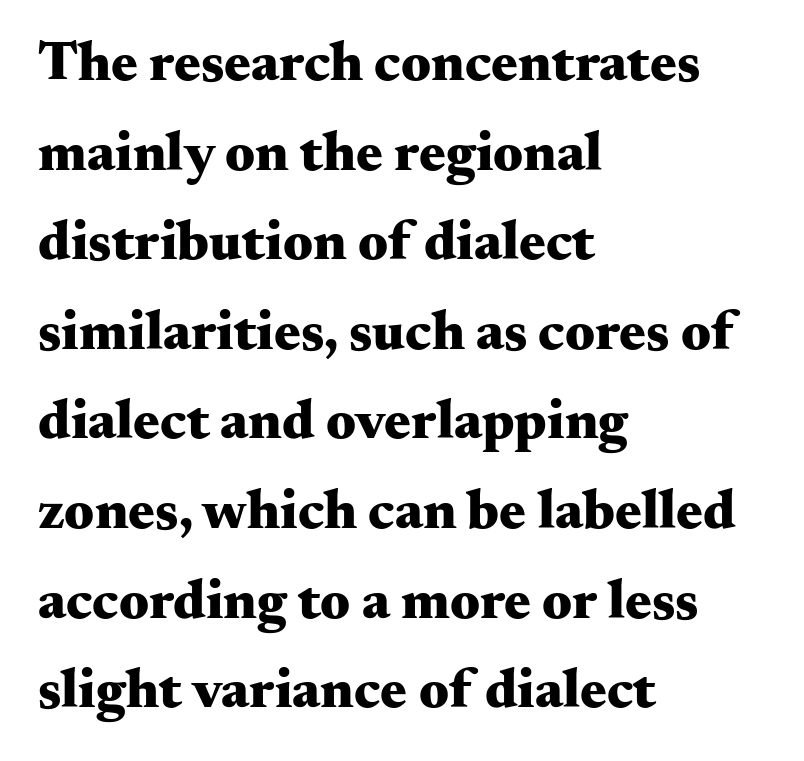
Is there any slant? The stems are plumb. The paragraph has a hard left edge and a soft right edge. Leading matches the norm, producing a regular column. Inter-character spacing is left at the font's built-in metrics.
